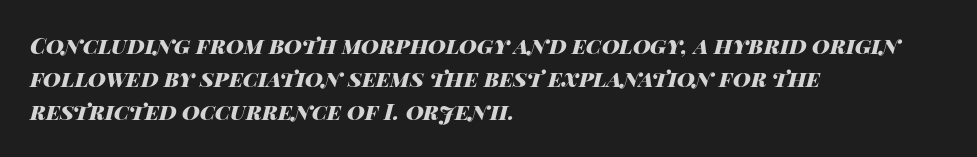
{"italic": "yes", "lean": "right", "slant_degrees": 14, "bold": "yes", "underline": "no", "align": "left", "line_spacing": "normal", "line_spacing_ratio": 1.51, "letter_spacing": "normal", "letter_spacing_em": 0.0, "glyph_px": 22}
